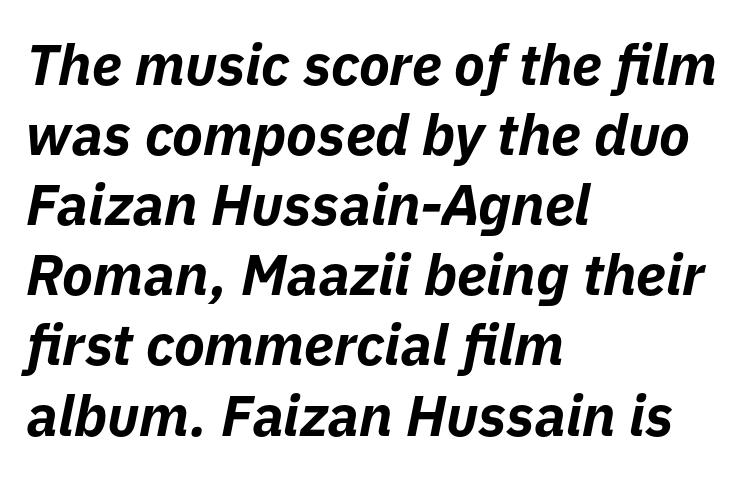
Q: Is the text bold? A: Yes.
Q: Is the text italic (slanted)? A: Yes, it leans right by about 11 degrees.
Q: Is the text underlined? A: No.
Q: How is the paragraph aligned? A: Left-aligned.
Q: Is the spacing between letters normal or unusually wide? A: Normal.
Q: Width (condensed, normal, or wide)? A: Normal.
Q: Stroke contrast? A: Low.
Q: x-height? A: Medium.
Q: Monospaced? A: No.
